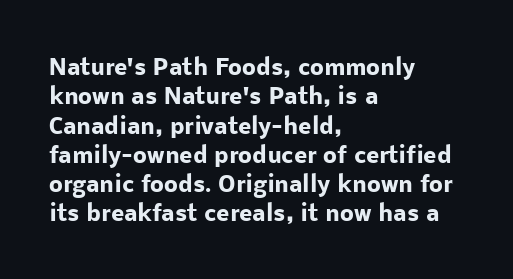
The image shows 22 px bold type, upright; set left-aligned, normal line spacing (1.33x), normal letter spacing, not underlined.
